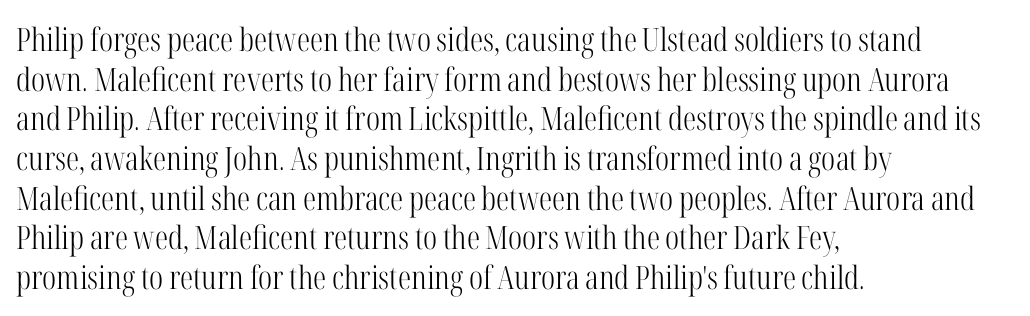
Q: Is the text bold? A: No.
Q: Is the text italic (slanted)? A: No, it is upright.
Q: Is the typeface a serif or a sans-serif typeface? A: Serif.
Q: Is the text underlined? A: No.
Q: How is the paragraph aligned? A: Left-aligned.
Q: Is the spacing between letters normal or unusually wide? A: Normal.
Q: Width (condensed, normal, or wide)? A: Condensed.
Q: Stroke contrast? A: High.
Q: x-height? A: Medium.
Q: Monospaced? A: No.
